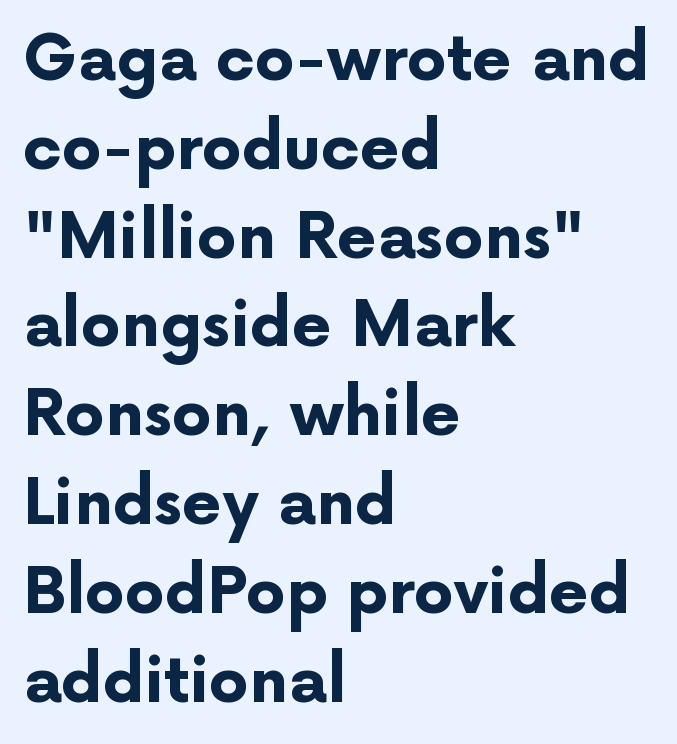
If you drew a line through each stem, it would be perfectly vertical. Layout note: lines flush left. Look at the tracking — it's just the regular setting, nothing added. Here the designer chose a conventional face with non-uniform glyph widths.
